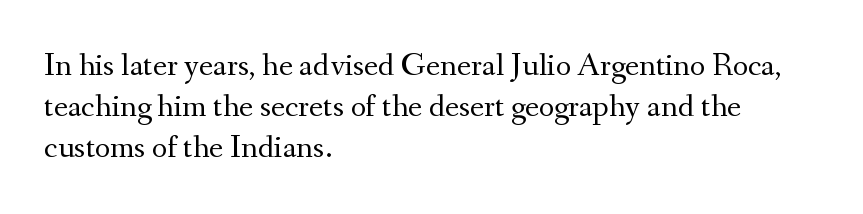
The image shows 33 px regular-weight serif type, upright; set left-aligned, line spacing 1.24x, normal letter spacing, not underlined; medium stroke contrast and a small x-height.
